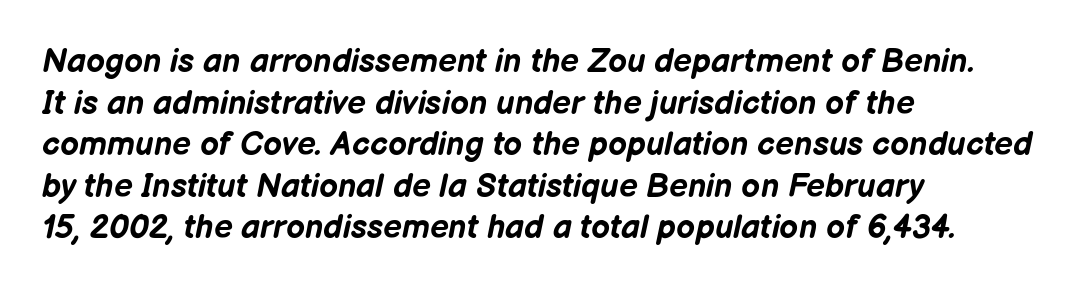
Q: Is the text bold? A: Yes.
Q: Is the text italic (slanted)? A: Yes, it leans right by about 12 degrees.
Q: Is the text underlined? A: No.
Q: How is the paragraph aligned? A: Left-aligned.
Q: Is the spacing between letters normal or unusually wide? A: Normal.
Q: Is the spacing between lines tight, normal or loose? A: Normal.
Q: Width (condensed, normal, or wide)? A: Normal.
Q: Stroke contrast? A: Low.
Q: x-height? A: Medium.
Q: Monospaced? A: No.
